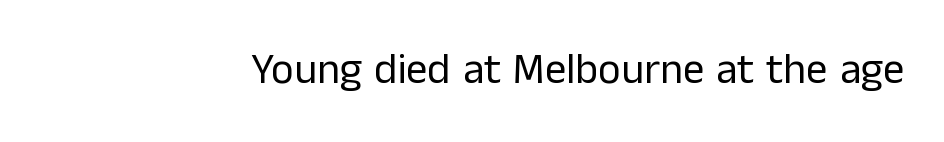
The glyphs in this specimen are sans serif. This is roman type, the default non-slanted kind. Stems and bowls with no extra thickness — not bold. Honestly, the letter spacing is just normal — you wouldn't notice it. The face used here is proportionally spaced, like ordinary book or web type.
